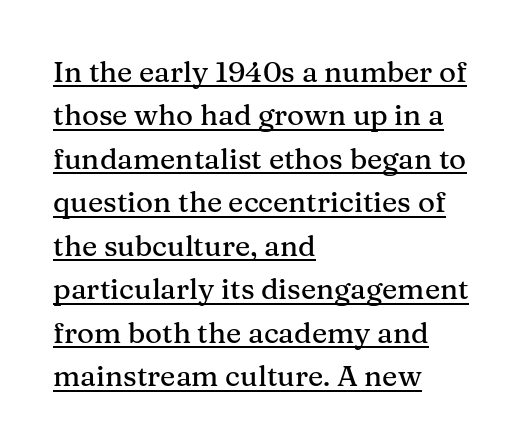
{"serif": "yes", "italic": "no", "width": "normal", "stroke_contrast": "medium", "x_height": "medium", "monospaced": "no", "underline": "yes", "align": "left", "line_spacing": "normal", "line_spacing_ratio": 1.5, "letter_spacing": "normal", "letter_spacing_em": 0.0, "glyph_px": 29}
